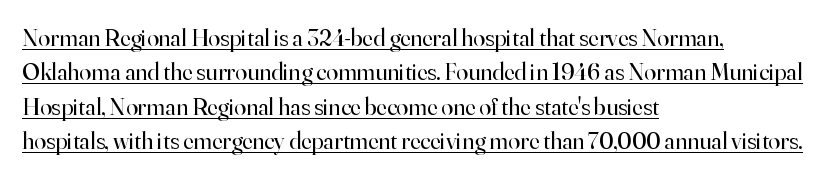
The image shows 24 px text type, upright; set left-aligned, normal line spacing (1.43x), normal letter spacing, underlined.
